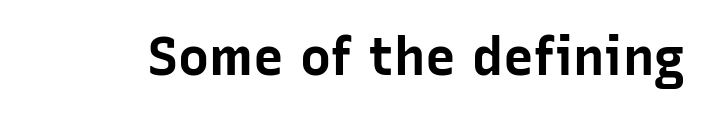
{"serif": "no", "italic": "no", "bold": "yes", "weight": "bold", "width": "normal", "stroke_contrast": "low", "x_height": "medium", "monospaced": "no", "underline": "no", "letter_spacing": "normal", "letter_spacing_em": 0.0, "glyph_px": 52}
